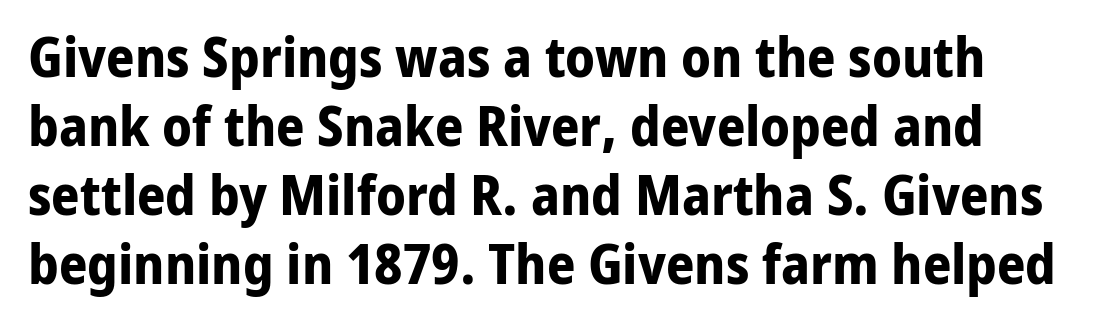
Q: Is the text bold? A: Yes.
Q: Is the text italic (slanted)? A: No, it is upright.
Q: Is the typeface a serif or a sans-serif typeface? A: Sans-serif.
Q: Is the text underlined? A: No.
Q: Is the spacing between letters normal or unusually wide? A: Normal.
Q: Width (condensed, normal, or wide)? A: Normal.
Q: Stroke contrast? A: Low.
Q: x-height? A: Medium.
Q: Monospaced? A: No.
